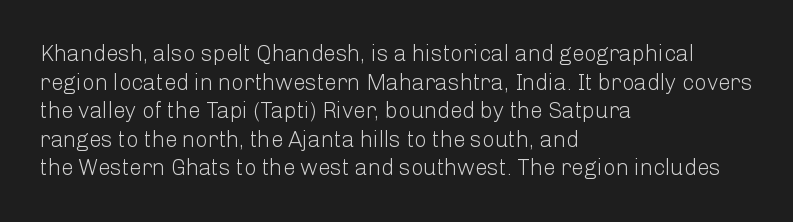
The image shows 22 px text type, upright; set left-aligned, normal line spacing (1.3x), normal letter spacing, not underlined.
